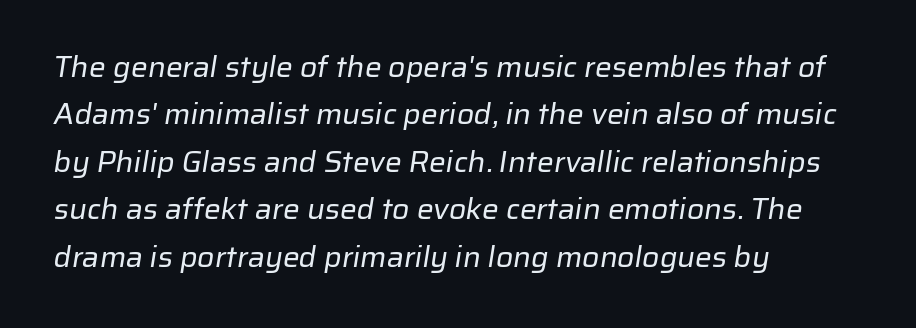
The image shows 30 px regular-weight sans-serif type; set left-aligned, normal line spacing (1.58x), normal letter spacing, not underlined; low stroke contrast and a medium x-height.
